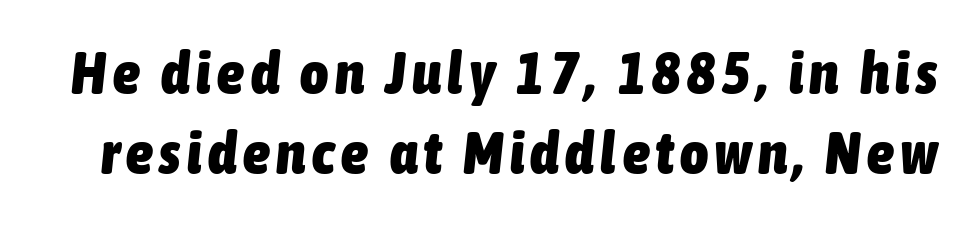
The glyphs look as if they've been sheared to an angle. Note the varied advance widths — an 'i' is clearly narrower than an 'm'. The passage shown stacks its lines at a standard gap. Descenders are the only things crossing below the line. This is heavy type, rendered in bold.
